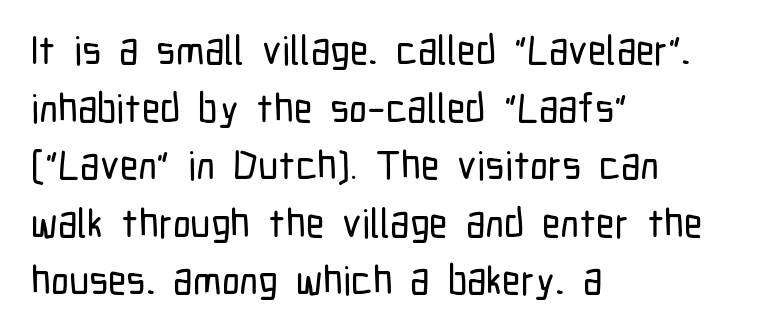
{"serif": "no", "italic": "no", "width": "condensed", "stroke_contrast": "low", "x_height": "medium", "monospaced": "no", "underline": "no", "align": "left", "line_spacing": "normal", "line_spacing_ratio": 1.44, "letter_spacing": "normal", "letter_spacing_em": 0.0, "glyph_px": 40}
